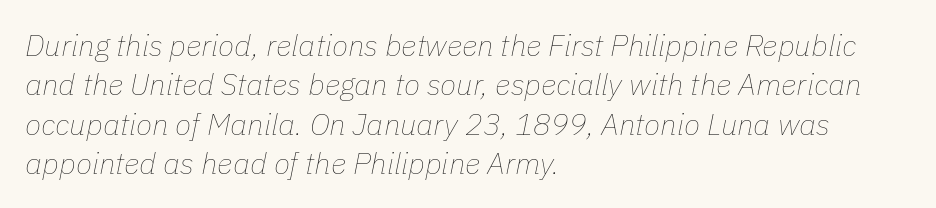
{"italic": "yes", "lean": "right", "slant_degrees": 11, "bold": "no", "weight": "thin", "width": "normal", "stroke_contrast": "low", "x_height": "medium", "monospaced": "no", "underline": "no", "align": "left", "line_spacing": "normal", "line_spacing_ratio": 1.31, "letter_spacing": "normal", "letter_spacing_em": 0.0, "glyph_px": 30}
